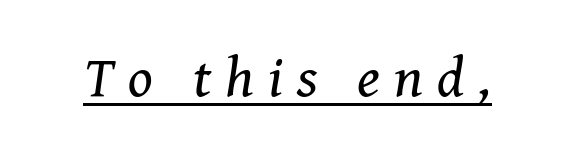
The image shows 57 px regular-weight serif type, italic (leaning right); set unusually wide letter spacing (+0.25 em), underlined; medium stroke contrast and a medium x-height.
